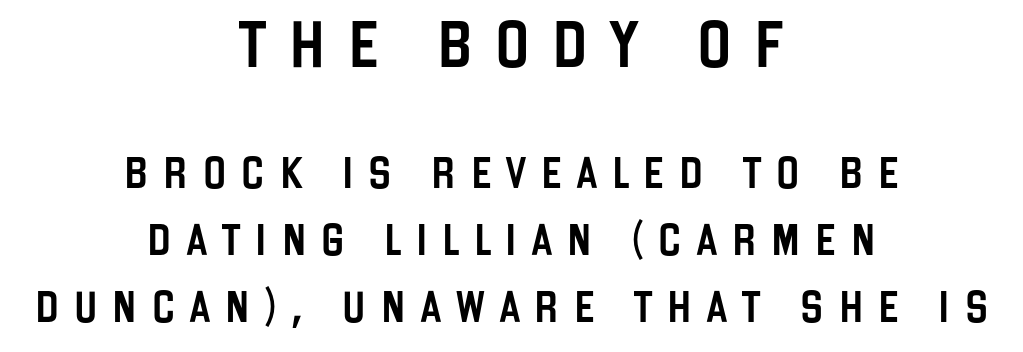
The vertical gap from one line to the next is large. The words here are not underlined. The face used here is proportionally spaced, like ordinary book or web type. The face used here is rendered with a markedly widened letterfit. Caption: upper text group enlarged, lower text group reduced. Regarding serifs, this sample does without them.
